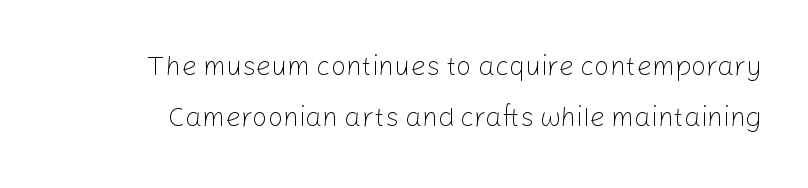
{"italic": "no", "bold": "no", "underline": "no", "line_spacing_ratio": 1.88, "letter_spacing": "normal", "letter_spacing_em": 0.0, "glyph_px": 27}
